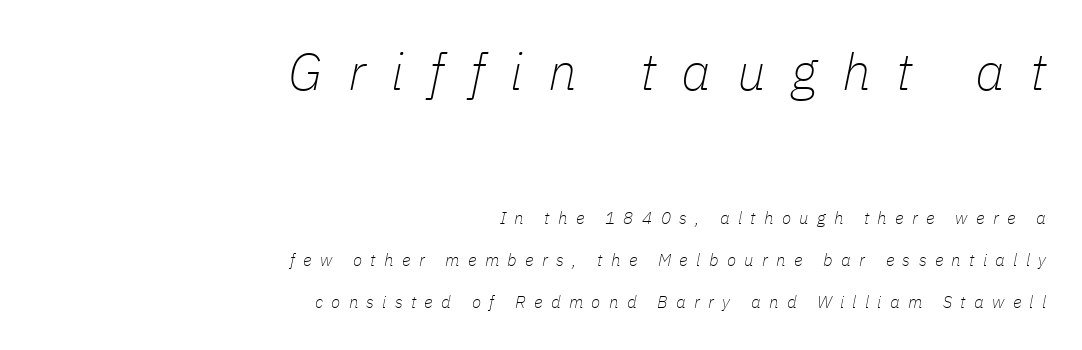
The lines in this sample share a right terminus and differ only in where they begin. Beneath every word, the page is bare. Between one letter and the next there's a generous, obvious gap. On a weight scale, this lands at 450 or below.
